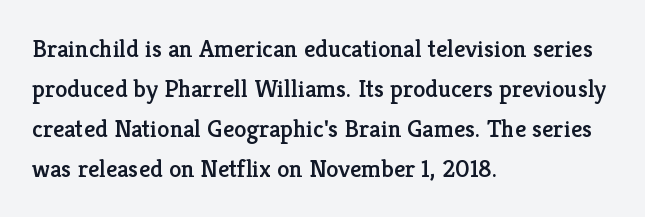
The image shows 25 px text type, upright; set left-aligned, normal line spacing (1.6x), normal letter spacing, not underlined.
